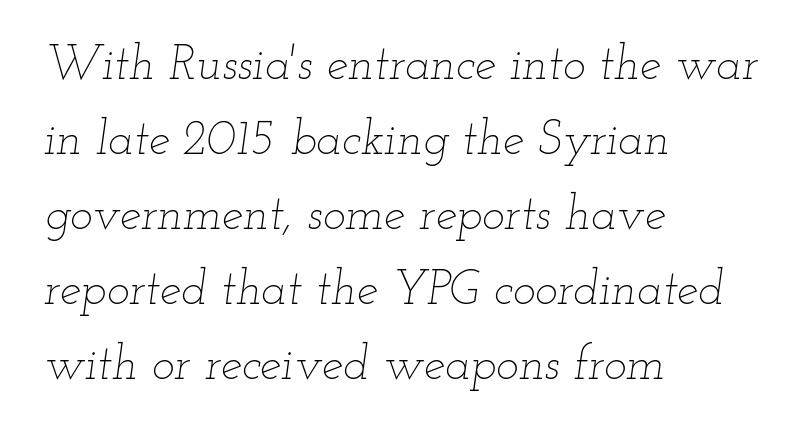
One-word summary of the alignment: left. The specimen omits any rule beneath the text block's lines. Think of a printed novel: that variable character pitch is what you see here. The passage shown stacks its lines at a standard gap.
